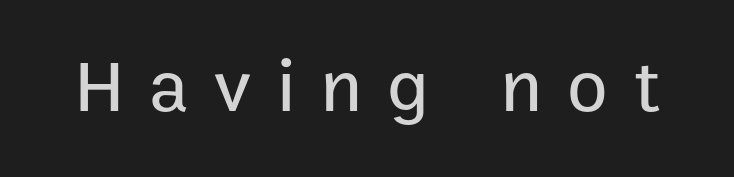
The image shows 74 px sans-serif type, upright; set unusually wide letter spacing (+0.35 em), not underlined; low stroke contrast and a medium x-height.
